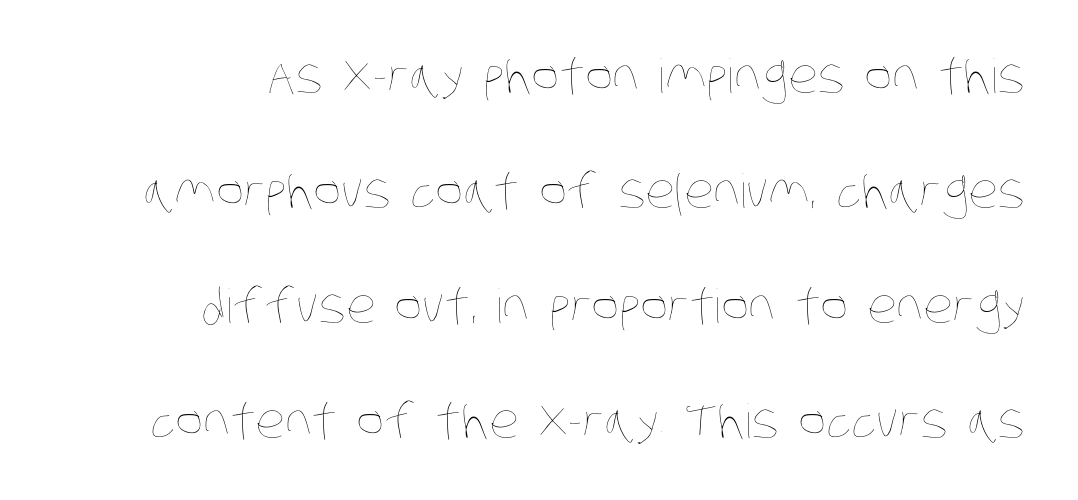
Q: Is the text bold? A: No.
Q: Is the text underlined? A: No.
Q: How is the paragraph aligned? A: Right-aligned.
Q: Is the spacing between letters normal or unusually wide? A: Normal.
Q: Is the spacing between lines tight, normal or loose? A: Loose.
Q: Width (condensed, normal, or wide)? A: Condensed.
Q: Stroke contrast? A: Low.
Q: x-height? A: Large.
Q: Monospaced? A: No.
